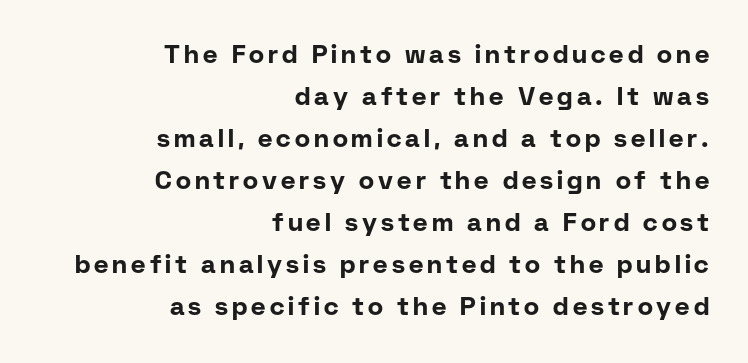
Students, observe: this is what conventionally led text looks like. A flush-right, rag-left setting is used for this passage. Pretty heavy lettering here — definitely bold. The words here are not underlined. When letters stand straight like this, we call the style roman or upright.
